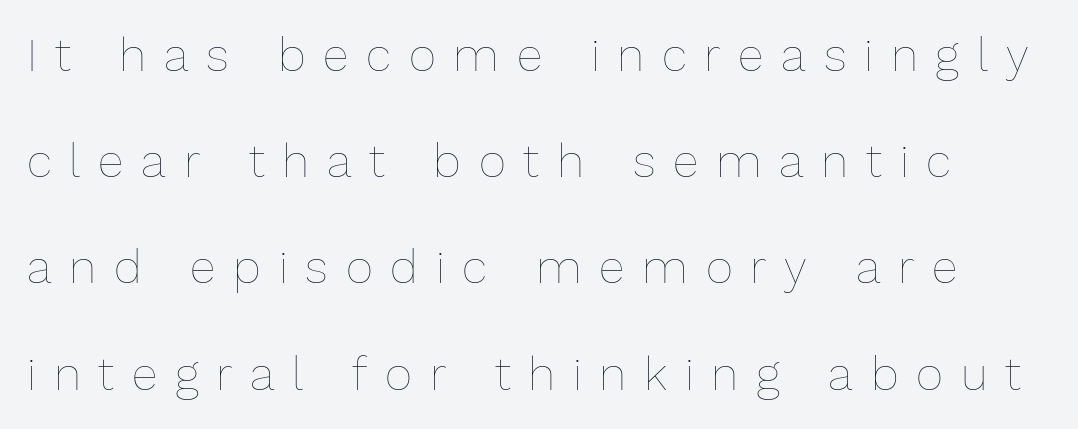
{"italic": "no", "bold": "no", "weight": "thin", "width": "normal", "stroke_contrast": "low", "x_height": "medium", "monospaced": "no", "underline": "no", "line_spacing": "loose", "line_spacing_ratio": 2.26, "letter_spacing": "wide", "letter_spacing_em": 0.38, "glyph_px": 47}
